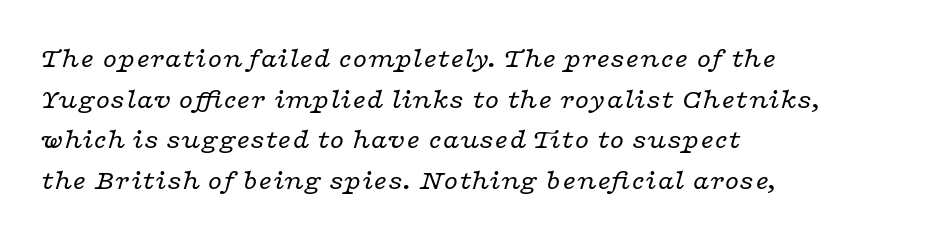
{"serif": "yes", "italic": "yes", "lean": "right", "slant_degrees": 16, "bold": "no", "weight": "regular", "width": "wide", "stroke_contrast": "low", "x_height": "medium", "monospaced": "no", "underline": "no", "align": "left", "line_spacing": "normal", "line_spacing_ratio": 1.4, "letter_spacing": "normal", "letter_spacing_em": 0.0, "glyph_px": 29}
